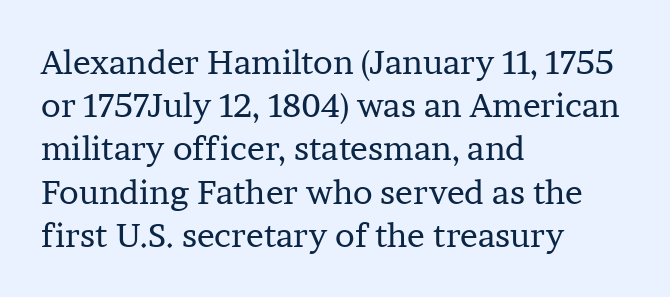
{"serif": "yes", "italic": "no", "bold": "no", "weight": "regular", "width": "normal", "stroke_contrast": "low", "x_height": "medium", "monospaced": "no", "underline": "no", "align": "left", "line_spacing": "normal", "line_spacing_ratio": 1.31, "letter_spacing": "normal", "letter_spacing_em": 0.0, "glyph_px": 33}
